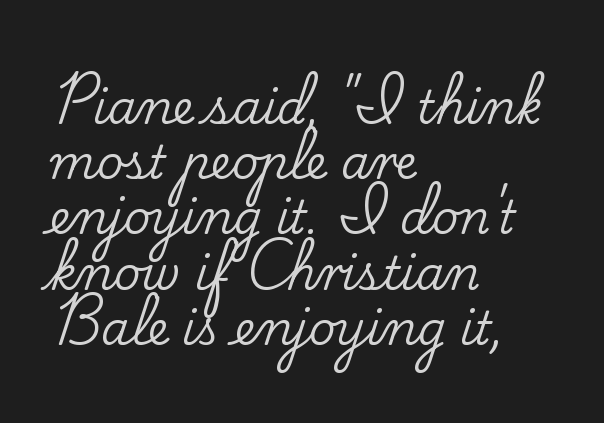
Q: Is the text italic (slanted)? A: Yes.
Q: Is the typeface a serif or a sans-serif typeface? A: Serif.
Q: Is the text underlined? A: No.
Q: How is the paragraph aligned? A: Left-aligned.
Q: Is the spacing between letters normal or unusually wide? A: Normal.
Q: Width (condensed, normal, or wide)? A: Normal.
Q: Stroke contrast? A: Low.
Q: x-height? A: Small.
Q: Monospaced? A: No.
